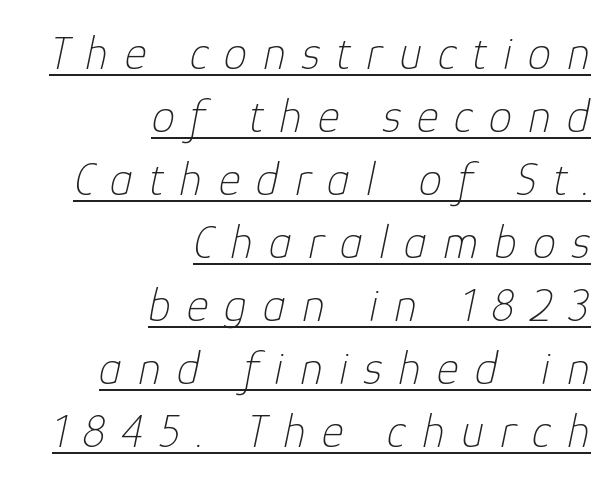
These lines are rendered in a variable-pitch font. The rag falls on the left side of this text block. The face looks like a standard text weight, possibly lighter. Short note: letters widely spaced. Underlining? Definitely there. The letters are slanted; this is an italic face.
